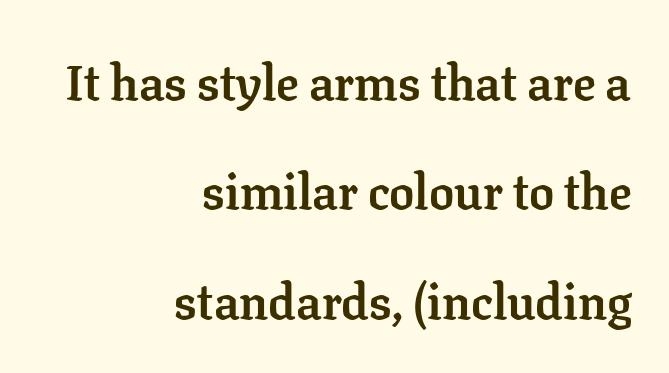
{"serif": "yes", "italic": "no", "bold": "yes", "weight": "semibold", "width": "normal", "stroke_contrast": "low", "x_height": "medium", "monospaced": "no", "underline": "no", "align": "right", "line_spacing": "loose", "line_spacing_ratio": 2.19, "letter_spacing": "normal", "letter_spacing_em": 0.0, "glyph_px": 50}
